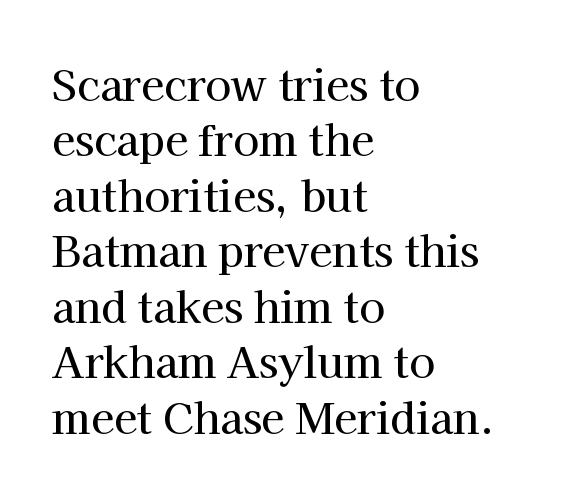
{"serif": "yes", "italic": "no", "width": "normal", "stroke_contrast": "high", "x_height": "medium", "monospaced": "no", "underline": "no", "align": "left", "line_spacing": "normal", "line_spacing_ratio": 1.32, "letter_spacing": "normal", "letter_spacing_em": 0.0, "glyph_px": 42}
